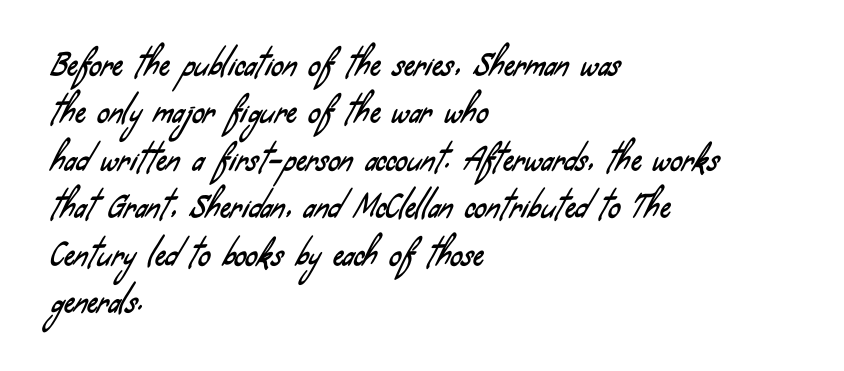
One glance says typical: line gaps are just what's usual. The paragraph shown leans on its left margin. Beneath every word, the page is bare. The tracking reads as untouched default to a designer's eye.
